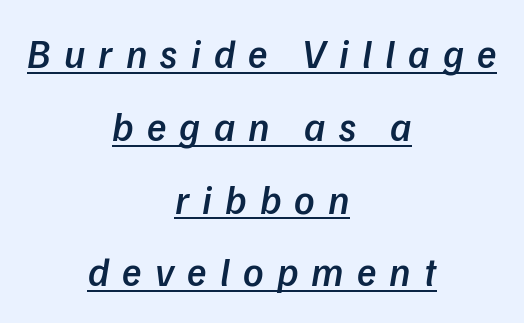
Q: Is the text bold? A: Semi-bold.
Q: Is the typeface a serif or a sans-serif typeface? A: Sans-serif.
Q: Is the text underlined? A: Yes.
Q: How is the paragraph aligned? A: Centered.
Q: Is the spacing between letters normal or unusually wide? A: Unusually wide.
Q: Width (condensed, normal, or wide)? A: Normal.
Q: Stroke contrast? A: Low.
Q: x-height? A: Medium.
Q: Monospaced? A: No.
